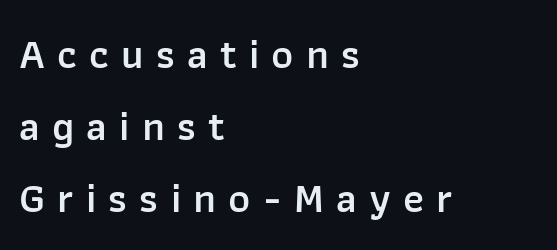
The image shows 42 px semibold sans-serif type, upright; set left-aligned, line spacing 1.71x, unusually wide letter spacing (+0.29 em), not underlined; low stroke contrast and a medium x-height.
